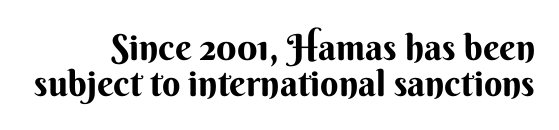
{"serif": "no", "italic": "no", "bold": "yes", "weight": "bold", "width": "normal", "stroke_contrast": "medium", "x_height": "small", "monospaced": "no", "underline": "no", "line_spacing": "tight", "line_spacing_ratio": 1.0, "letter_spacing": "normal", "letter_spacing_em": 0.0, "glyph_px": 36}
